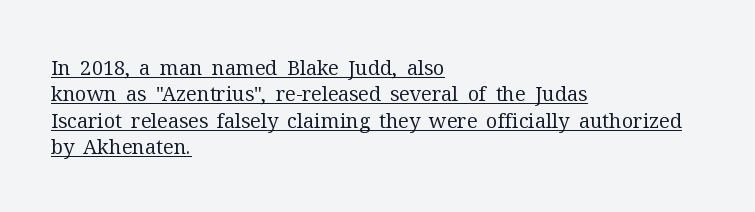
The image shows 20 px text type, upright; set left-aligned, normal line spacing (1.32x), normal letter spacing, underlined.
